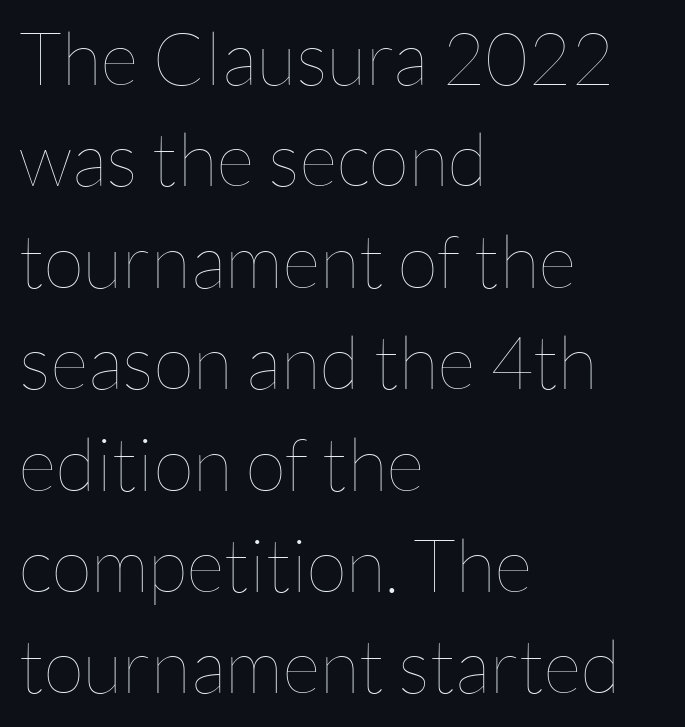
Anything drawn beneath the words? Only blank space. Weight class: somewhere from thin through regular. Interline gaps are of average width in this sample. Left-aligned paragraph, ragged on the right. Proportional: the letters do not fall into vertical columns. Ordinary non-slanted type is in use.
